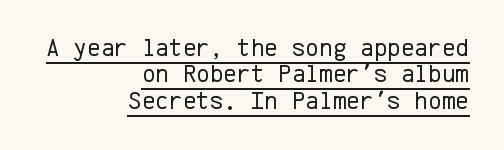
{"italic": "no", "bold": "no", "underline": "yes", "align": "right", "line_spacing": "tight", "line_spacing_ratio": 1.01, "letter_spacing": "normal", "letter_spacing_em": 0.0, "glyph_px": 26}
